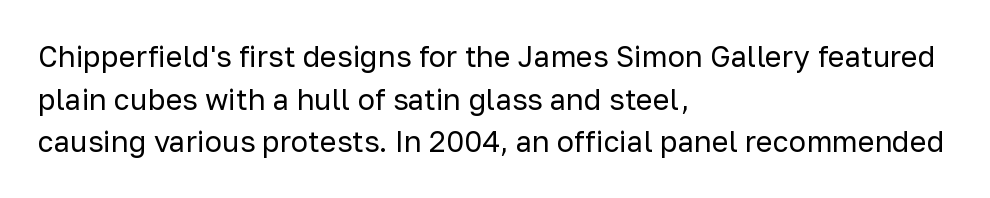
The specimen omits any rule beneath the text block's lines. This is sans-serif lettering, the kind often seen on screens and signage. Horizontally, the lines are justified to the leading edge only. Evenly set lines give the paragraph a standard silhouette. The specimen reads as upright at a glance. Stroke mass is kept to a normal reading level or below.
